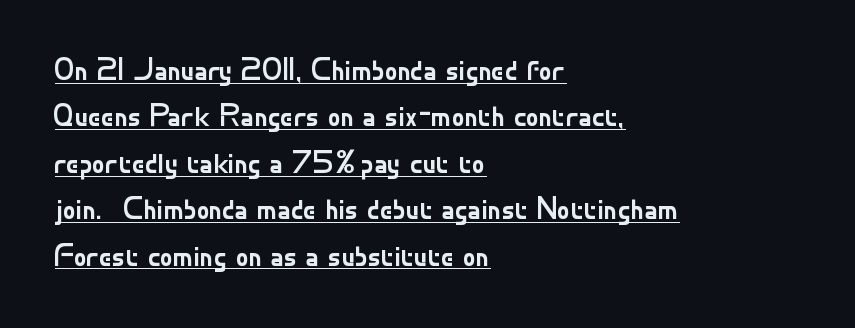
The image shows 32 px regular-weight sans-serif type, upright; set left-aligned, normal line spacing (1.45x), normal letter spacing, underlined; low stroke contrast and a small x-height.
